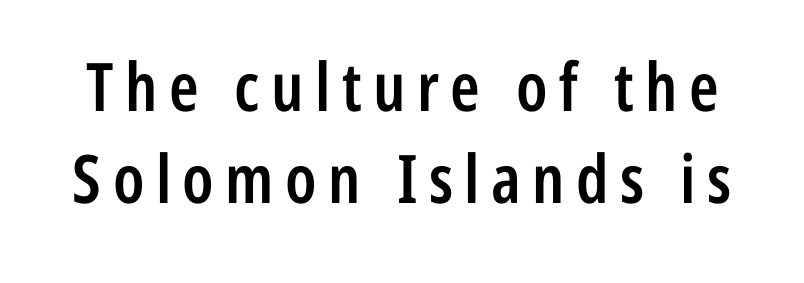
Q: Is the text bold? A: Semi-bold.
Q: Is the text italic (slanted)? A: No, it is upright.
Q: Is the typeface a serif or a sans-serif typeface? A: Sans-serif.
Q: Is the text underlined? A: No.
Q: Is the spacing between lines tight, normal or loose? A: Normal.
Q: Width (condensed, normal, or wide)? A: Condensed.
Q: Stroke contrast? A: Low.
Q: x-height? A: Medium.
Q: Monospaced? A: No.
